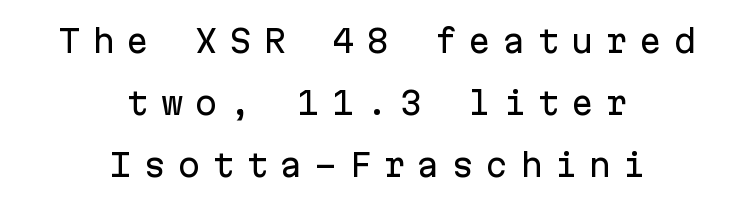
The letters march in equal steps, a hallmark of fixed-pitch type. Observe the absence of serifs on each vertical stroke in this sample. Is there any slant? The stems are plumb. Visually the block forms a symmetrical silhouette, jagged on both flanks. Notice the wide empty band between every row — that's loose leading. Compared with typical body copy, the letter spacing here is much looser.
